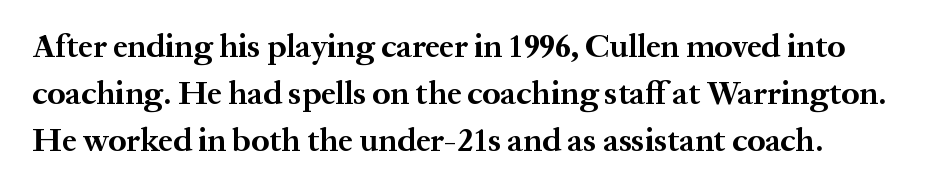
Students, note that the glyphs here touch the page at normal intervals. The letters advance in unequal steps, a hallmark of proportional type. Each row of text sits above clean, open space. Leading: standard. Compared with a centered layout, this one pins lines to the left instead. Notice how the stems are strictly vertical — no italics here.
